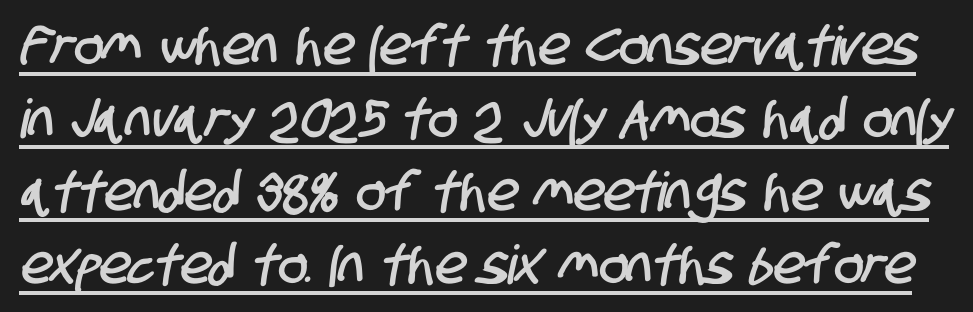
{"serif": "no", "width": "condensed", "stroke_contrast": "low", "x_height": "large", "monospaced": "no", "underline": "yes", "line_spacing": "normal", "line_spacing_ratio": 1.35, "letter_spacing": "normal", "letter_spacing_em": 0.0, "glyph_px": 54}
